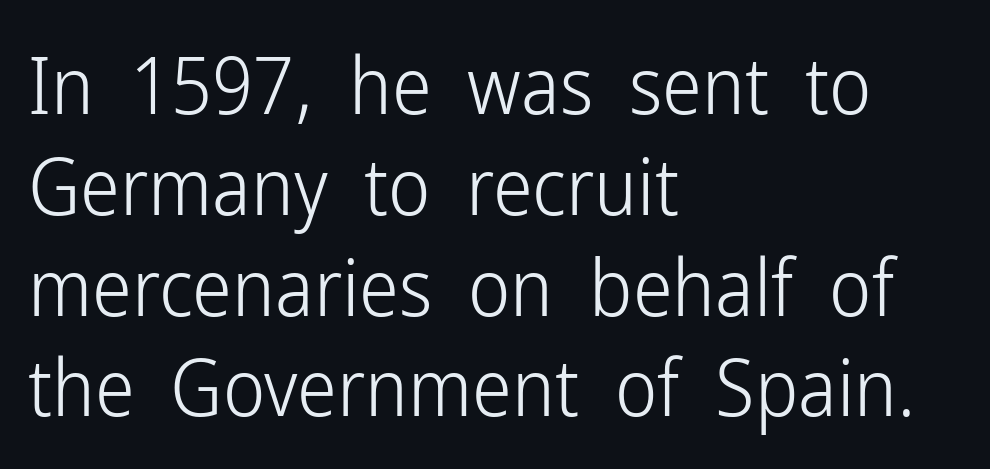
This rendering features lettering with no underline. Looks like regular typesetting: each glyph gets only the width it needs. Typographically, this falls in the sans-serif category. All the whitespace from short lines collects on the right. This rendering leaves character spacing at its baseline value. This is the regular roman posture of the typeface.
